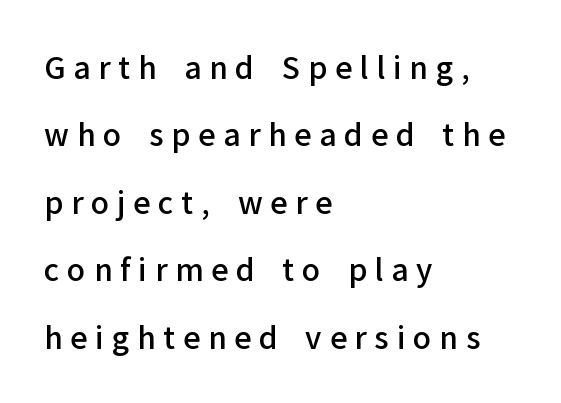
Q: Is the text bold? A: Semi-bold.
Q: Is the text italic (slanted)? A: No, it is upright.
Q: Is the typeface a serif or a sans-serif typeface? A: Sans-serif.
Q: Is the text underlined? A: No.
Q: How is the paragraph aligned? A: Left-aligned.
Q: Is the spacing between letters normal or unusually wide? A: Unusually wide.
Q: Is the spacing between lines tight, normal or loose? A: Loose.
Q: Width (condensed, normal, or wide)? A: Normal.
Q: Stroke contrast? A: Low.
Q: x-height? A: Medium.
Q: Monospaced? A: No.
